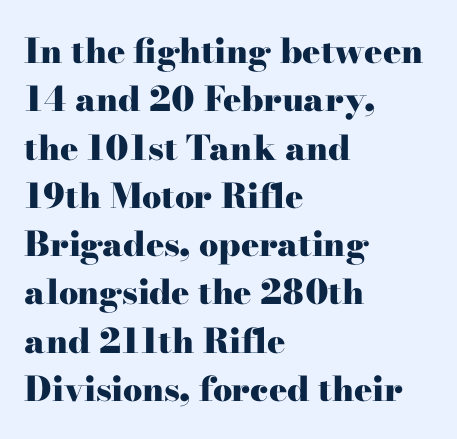
The image shows 34 px heavy, wide serif type, upright; set left-aligned, normal line spacing (1.42x), normal letter spacing, not underlined; high stroke contrast and a small x-height.
